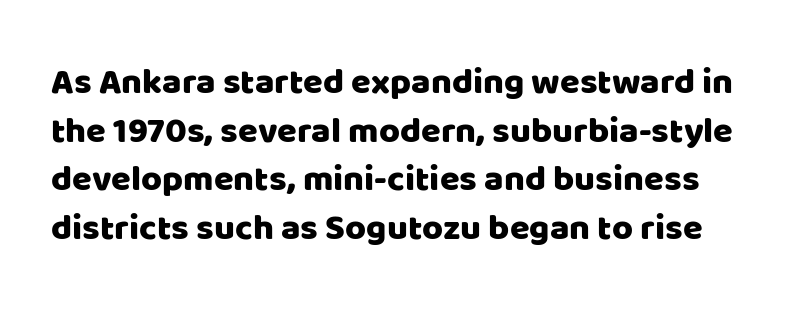
Q: Is the text italic (slanted)? A: No, it is upright.
Q: Is the typeface a serif or a sans-serif typeface? A: Sans-serif.
Q: Is the text underlined? A: No.
Q: Is the spacing between letters normal or unusually wide? A: Normal.
Q: Is the spacing between lines tight, normal or loose? A: Normal.
Q: Width (condensed, normal, or wide)? A: Normal.
Q: Stroke contrast? A: Low.
Q: x-height? A: Large.
Q: Monospaced? A: No.
